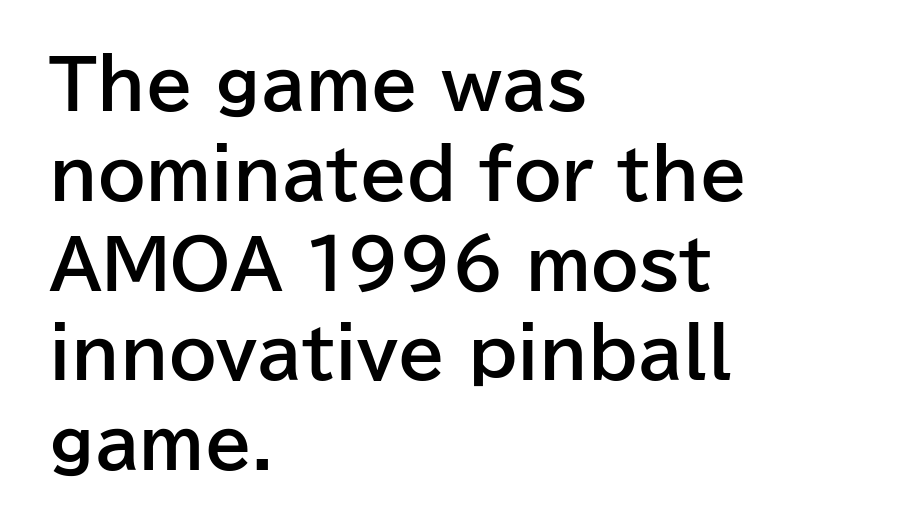
The letters stand upright; this is a roman face. The letters are bold, with thick, heavy strokes. Leading: standard. Honestly, there is no underline to notice here at all. The lines in this sample share a left origin and differ only in where they stop. Is the letter spacing exaggerated? No — it looks like the ordinary default.
